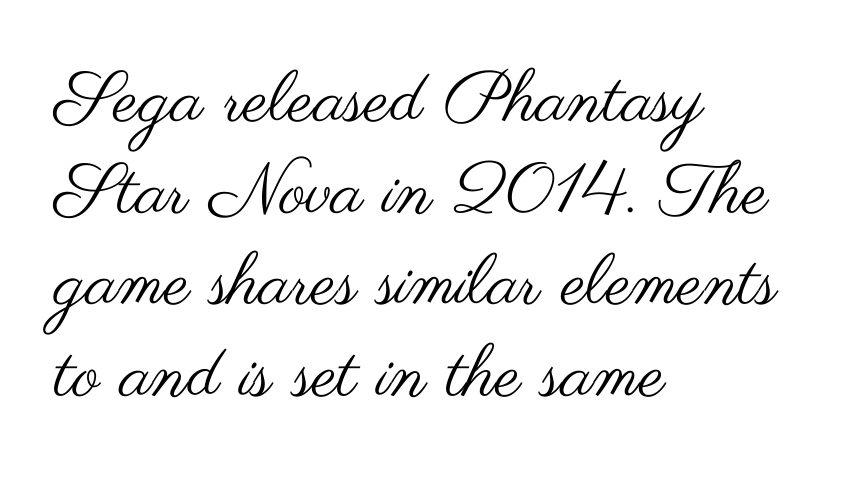
The image shows 71 px regular-weight, wide sans-serif type; set left-aligned, normal line spacing (1.29x), normal letter spacing, not underlined; medium stroke contrast and a small x-height.
